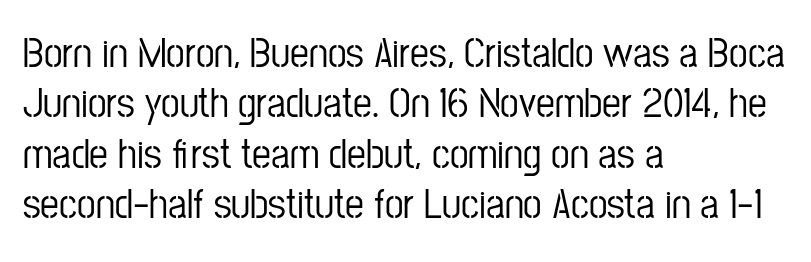
Has an underline been added? It has not. Line beginnings align vertically; line endings do not. The letters carry no serifs — their stems end cleanly without finishing strokes. Is this a fixed-width face? No — the glyphs have proportional, varying widths.
